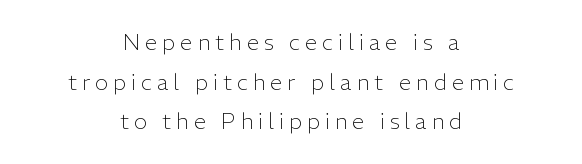
The image shows 22 px text type, upright; set centered, line spacing 1.8x, unusually wide letter spacing (+0.23 em), not underlined.
